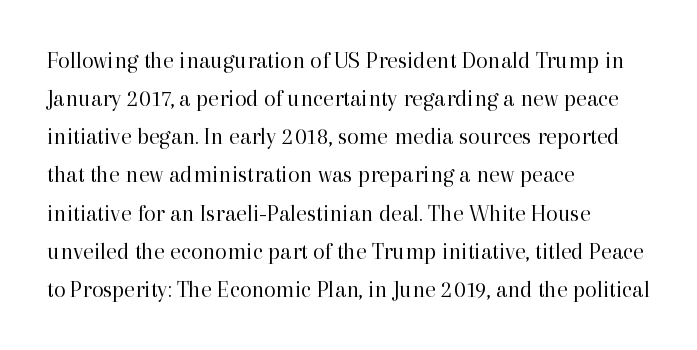
{"italic": "no", "bold": "no", "underline": "no", "align": "left", "line_spacing": "normal", "line_spacing_ratio": 1.59, "letter_spacing": "normal", "letter_spacing_em": 0.0, "glyph_px": 24}
